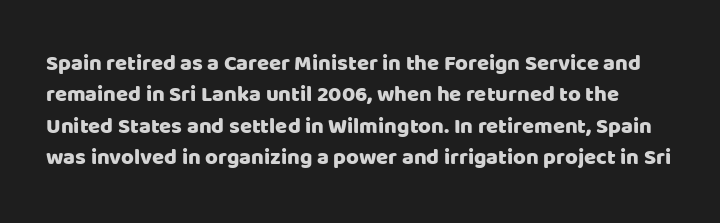
The image shows 22 px text type, upright; set normal line spacing (1.43x), normal letter spacing, not underlined.
